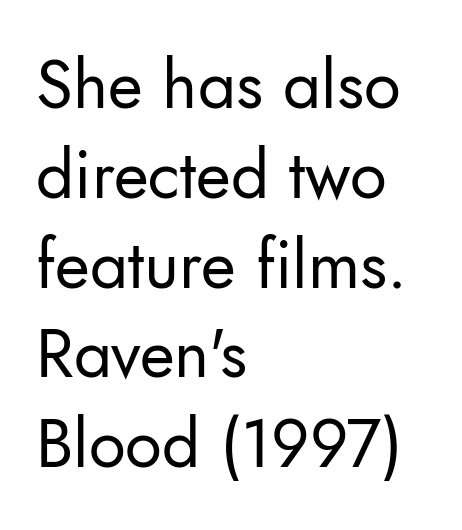
{"serif": "no", "italic": "no", "bold": "no", "weight": "regular", "width": "normal", "stroke_contrast": "low", "x_height": "small", "monospaced": "no", "underline": "no", "align": "left", "line_spacing": "normal", "line_spacing_ratio": 1.34, "letter_spacing": "normal", "letter_spacing_em": 0.0, "glyph_px": 67}
